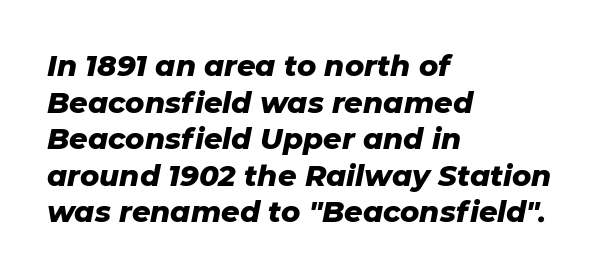
The image shows 29 px heavy type, italic (leaning right); set left-aligned, normal line spacing (1.26x), normal letter spacing, not underlined; low stroke contrast and a medium x-height.
